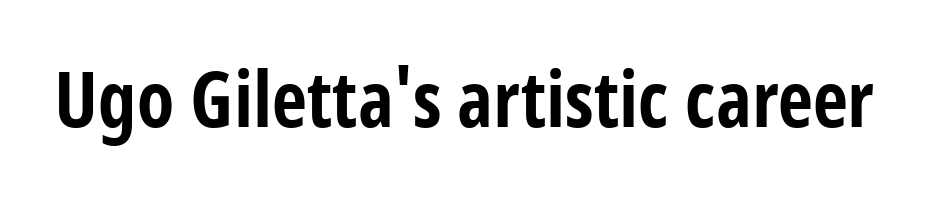
Q: Is the text bold? A: Yes.
Q: Is the text italic (slanted)? A: No, it is upright.
Q: Is the typeface a serif or a sans-serif typeface? A: Sans-serif.
Q: Is the text underlined? A: No.
Q: Is the spacing between letters normal or unusually wide? A: Normal.
Q: Width (condensed, normal, or wide)? A: Condensed.
Q: Stroke contrast? A: Low.
Q: x-height? A: Medium.
Q: Monospaced? A: No.
